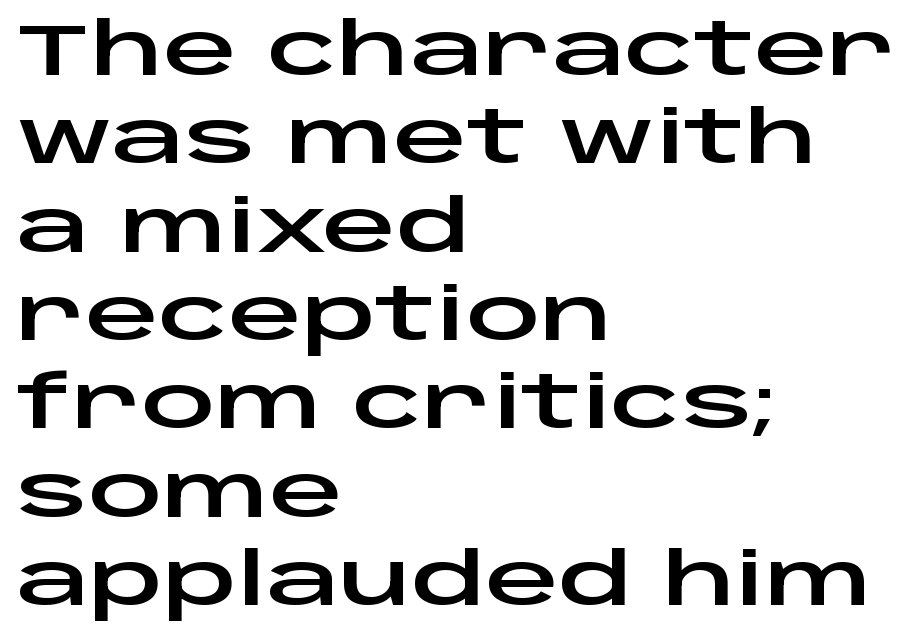
Q: Is the text italic (slanted)? A: No, it is upright.
Q: Is the typeface a serif or a sans-serif typeface? A: Sans-serif.
Q: Is the text underlined? A: No.
Q: How is the paragraph aligned? A: Left-aligned.
Q: Is the spacing between letters normal or unusually wide? A: Normal.
Q: Width (condensed, normal, or wide)? A: Wide.
Q: Stroke contrast? A: Low.
Q: x-height? A: Large.
Q: Monospaced? A: No.
